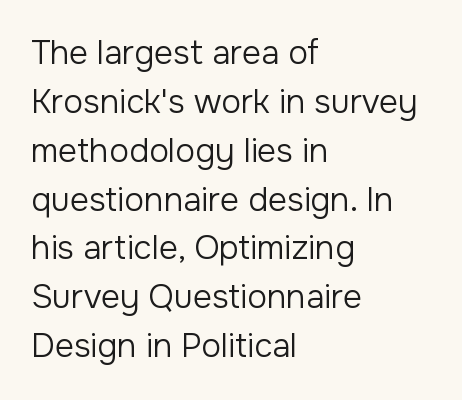
The image shows 33 px regular-weight sans-serif type, upright; set left-aligned, normal line spacing (1.48x), normal letter spacing, not underlined; low stroke contrast and a medium x-height.
